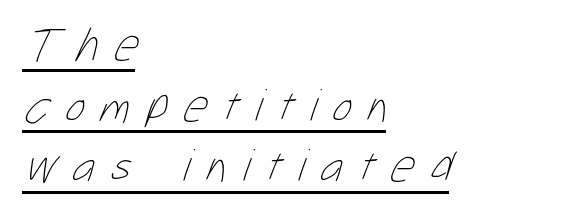
You could not count columns in this text — the font is proportionally spaced. Nothing heavy about these letters — not bold at all. In terms of letterspacing, this is a distinctly airy, spread setting. Regarding leading, the lines here are spaced in the standard way. This sample is left-justified, so line endings fall wherever the words run out. A typographer would call this underscored text.
